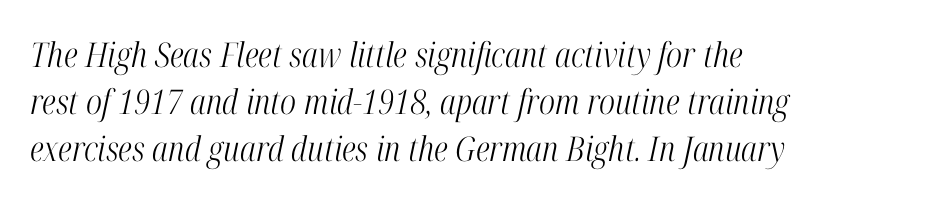
{"serif": "yes", "italic": "yes", "lean": "right", "slant_degrees": 12, "bold": "no", "weight": "light", "width": "condensed", "stroke_contrast": "high", "x_height": "medium", "monospaced": "no", "underline": "no", "align": "left", "line_spacing": "normal", "line_spacing_ratio": 1.38, "letter_spacing": "normal", "letter_spacing_em": 0.0, "glyph_px": 34}
